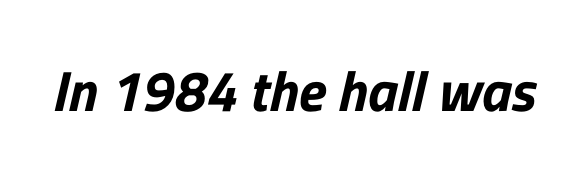
The image shows 57 px sans-serif type; set normal letter spacing, not underlined; low stroke contrast and a medium x-height.
